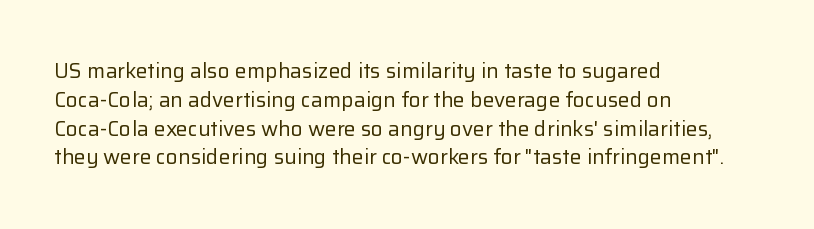
The image shows 21 px text type, upright; set left-aligned, normal line spacing (1.37x), normal letter spacing, not underlined.
